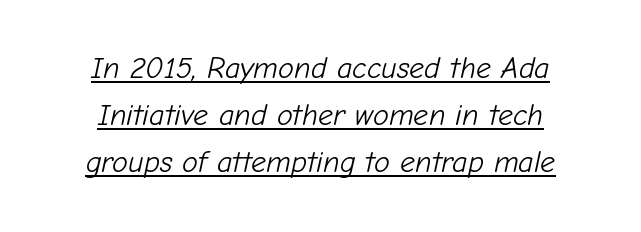
Q: Is the text bold? A: No.
Q: Is the text italic (slanted)? A: Yes, it leans right by about 12 degrees.
Q: Is the text underlined? A: Yes.
Q: Is the spacing between letters normal or unusually wide? A: Normal.
Q: Is the spacing between lines tight, normal or loose? A: Normal.
Q: Width (condensed, normal, or wide)? A: Normal.
Q: Stroke contrast? A: Low.
Q: x-height? A: Medium.
Q: Monospaced? A: No.
